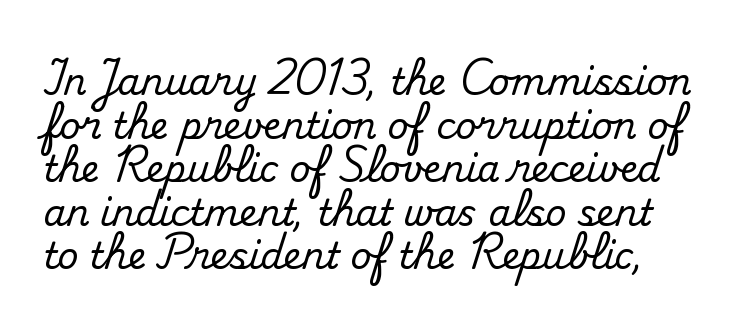
The face used here is rendered with its standard letterfit. The typeface chosen for these lines features serifs. A bare baseline throughout the passage.
